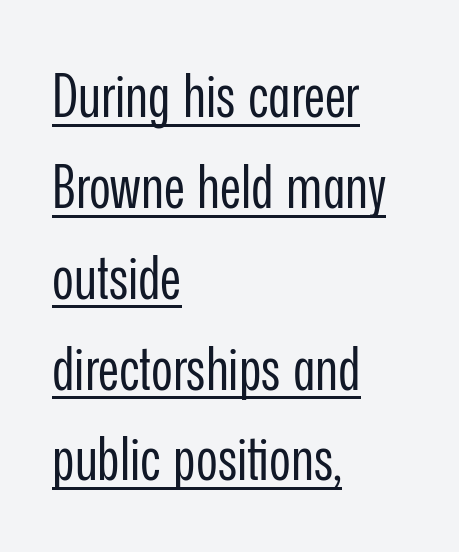
Q: Is the text bold? A: No.
Q: Is the text italic (slanted)? A: No, it is upright.
Q: Is the typeface a serif or a sans-serif typeface? A: Sans-serif.
Q: Is the text underlined? A: Yes.
Q: How is the paragraph aligned? A: Left-aligned.
Q: Is the spacing between letters normal or unusually wide? A: Normal.
Q: Is the spacing between lines tight, normal or loose? A: Normal.
Q: Width (condensed, normal, or wide)? A: Condensed.
Q: Stroke contrast? A: Low.
Q: x-height? A: Medium.
Q: Monospaced? A: No.
